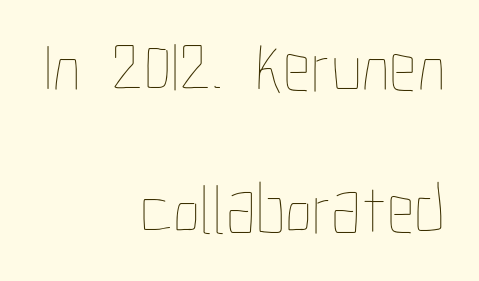
The image shows 70 px thin, condensed type, upright; set right-aligned, loose line spacing (2.03x), normal letter spacing, not underlined; low stroke contrast and a medium x-height.
